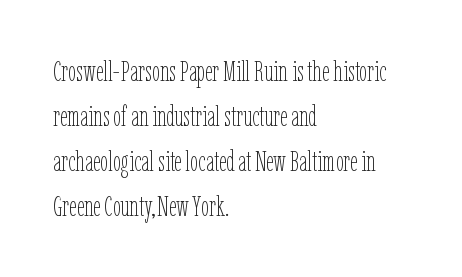
Q: Is the text bold? A: No.
Q: Is the text italic (slanted)? A: No, it is upright.
Q: Is the text underlined? A: No.
Q: How is the paragraph aligned? A: Left-aligned.
Q: Is the spacing between letters normal or unusually wide? A: Normal.
Q: Is the spacing between lines tight, normal or loose? A: Normal.
Q: Width (condensed, normal, or wide)? A: Condensed.
Q: Stroke contrast? A: Low.
Q: x-height? A: Medium.
Q: Monospaced? A: No.
